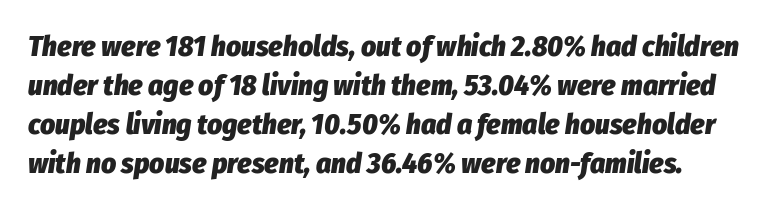
The image shows 29 px heavy, condensed type, italic (leaning right); set normal line spacing (1.35x), normal letter spacing, not underlined; low stroke contrast and a medium x-height.
